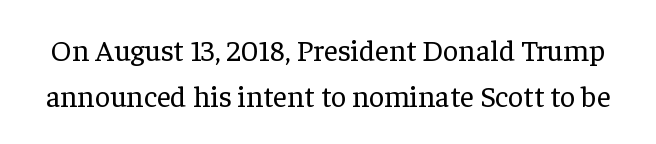
The image shows 30 px regular-weight serif type, upright; set normal line spacing (1.54x), normal letter spacing, not underlined; low stroke contrast and a medium x-height.
